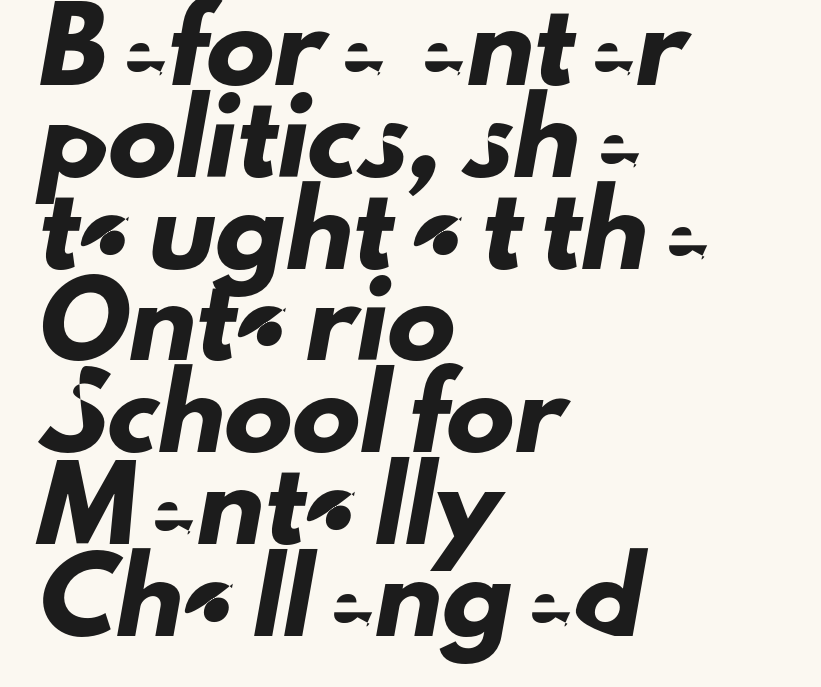
Are there feet on the stems? There aren't — it's a sans. The line-height multiplier appears to be the usual default. A clean baseline with only descenders dipping below it. A typesetter would call this proportional, since set widths differ per character.
